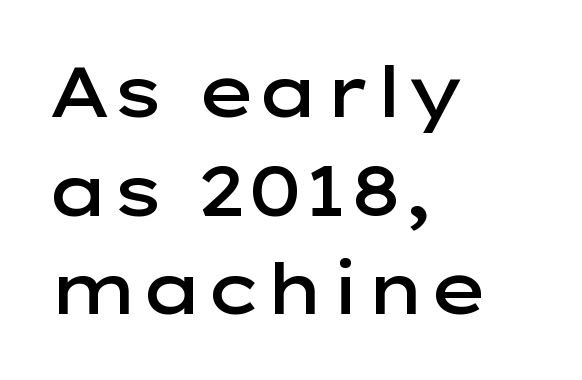
No word sits above an underline. Looks like regular typesetting: each glyph gets only the width it needs. Every row of glyphs begins at an identical x-position on the left. Leading: standard. Does the lettering tilt? It doesn't — this is upright. The horizontal fit of the characters is conventional and even.
